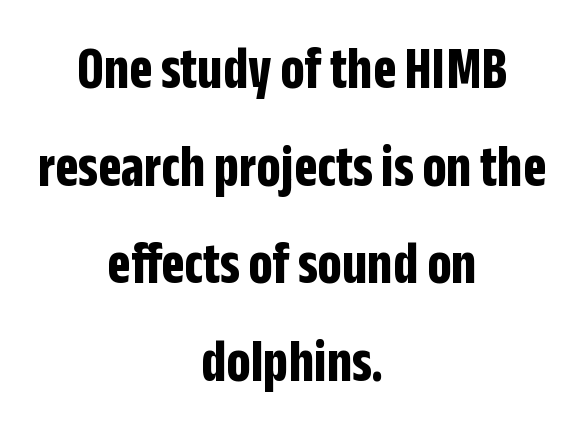
{"serif": "no", "italic": "no", "bold": "yes", "weight": "bold", "width": "condensed", "stroke_contrast": "low", "x_height": "large", "monospaced": "no", "underline": "no", "align": "center", "line_spacing": "normal", "line_spacing_ratio": 1.6, "letter_spacing": "normal", "letter_spacing_em": 0.0, "glyph_px": 61}
